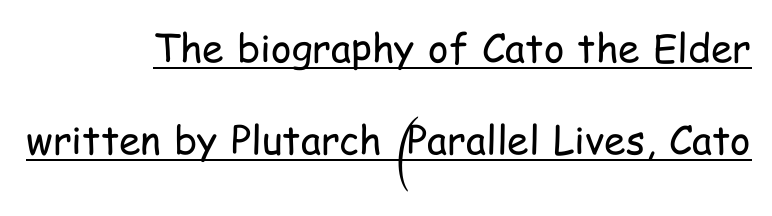
The image shows 39 px regular-weight, condensed sans-serif type, upright; set right-aligned, loose line spacing (2.36x), normal letter spacing, underlined; low stroke contrast and a medium x-height.
